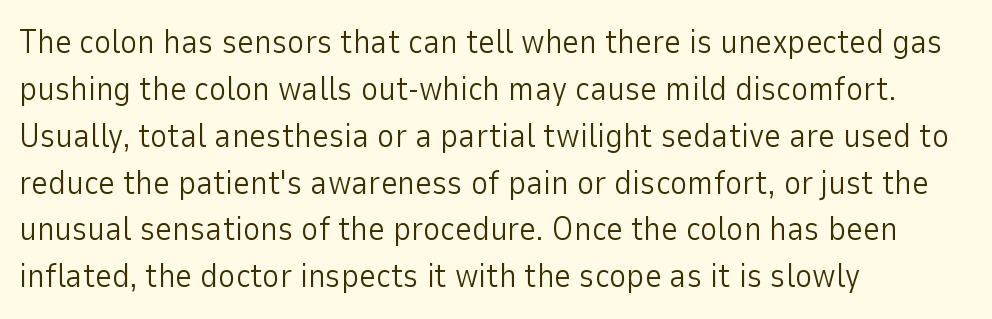
The image shows 33 px light sans-serif type, upright; set left-aligned, normal line spacing (1.42x), normal letter spacing, not underlined; low stroke contrast and a medium x-height.
